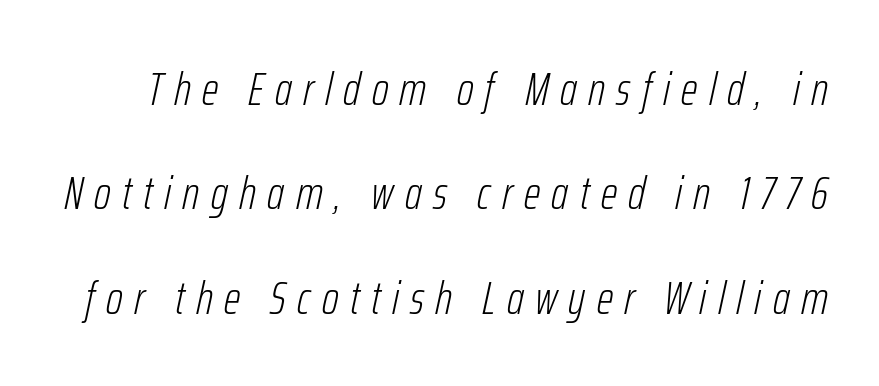
The image shows 47 px light, condensed type, italic (leaning right); set loose line spacing (2.22x), unusually wide letter spacing (+0.24 em), not underlined; low stroke contrast and a medium x-height.
